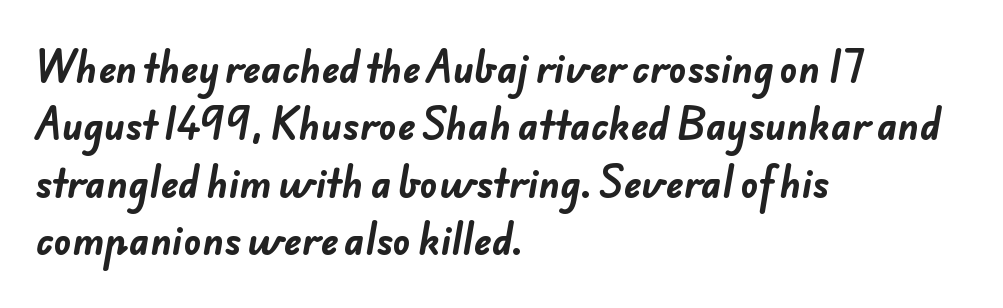
{"serif": "no", "bold": "yes", "weight": "bold", "width": "normal", "stroke_contrast": "low", "x_height": "small", "monospaced": "no", "underline": "no", "align": "left", "line_spacing": "normal", "line_spacing_ratio": 1.55, "letter_spacing": "normal", "letter_spacing_em": 0.0, "glyph_px": 37}
